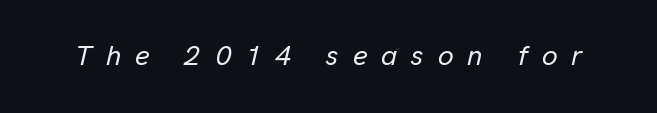
Characters are canted at an angle relative to the baseline's perpendicular. Spacing between characters has been opened up far beyond the box default. The letters advance in unequal steps, a hallmark of proportional type. Clear beneath every line of the passage.
